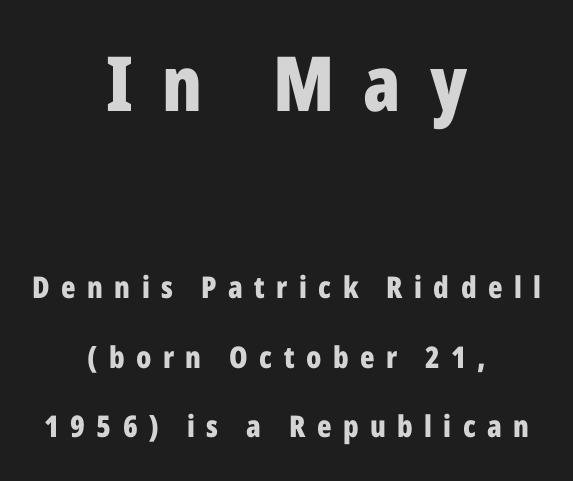
Type without underlining. This is roman type, the default non-slanted kind. The designer went with a sans here, leaving each stem footless. As a designer I'd log this as weight 700, bold. Centered paragraph, ragged on both sides. The designer gave the opening block more size than the closing block.
